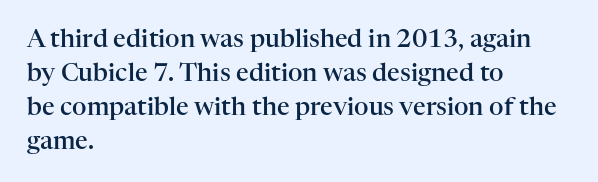
{"italic": "no", "bold": "semi", "underline": "no", "align": "left", "line_spacing": "normal", "line_spacing_ratio": 1.36, "letter_spacing": "normal", "letter_spacing_em": 0.0, "glyph_px": 25}
